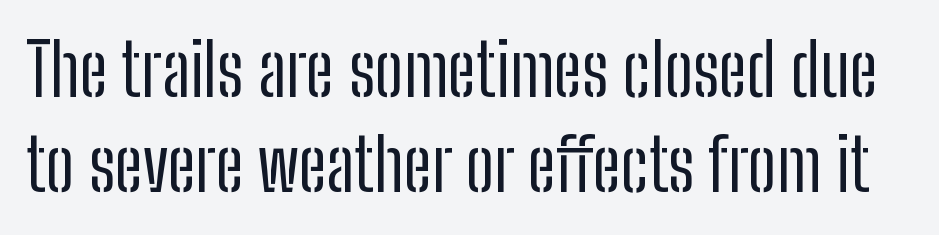
{"serif": "no", "italic": "no", "bold": "no", "weight": "regular", "width": "condensed", "stroke_contrast": "low", "x_height": "medium", "monospaced": "no", "underline": "no", "line_spacing": "normal", "line_spacing_ratio": 1.32, "letter_spacing": "normal", "letter_spacing_em": 0.0, "glyph_px": 72}
